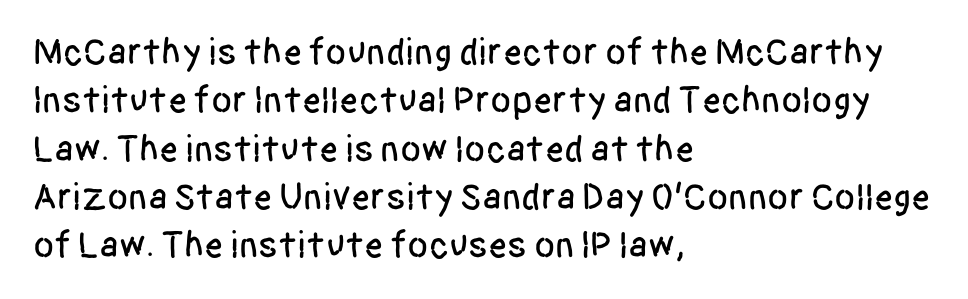
The image shows 38 px condensed sans-serif type, upright; set left-aligned, normal line spacing (1.27x), normal letter spacing, not underlined; low stroke contrast and a large x-height.
